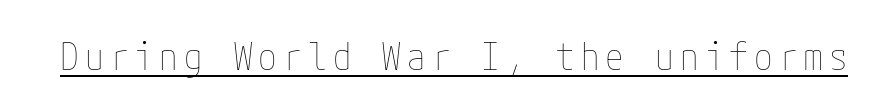
{"italic": "no", "bold": "no", "weight": "thin", "width": "condensed", "stroke_contrast": "low", "x_height": "medium", "underline": "yes", "glyph_px": 37}
